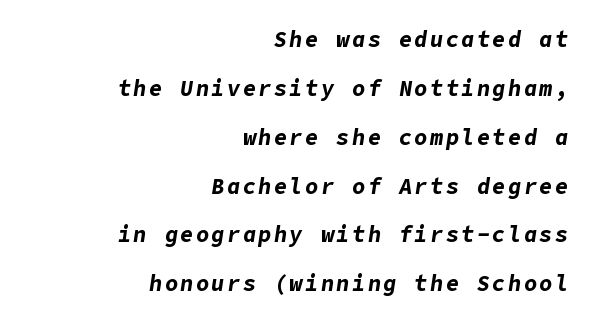
Q: Is the text bold? A: Yes.
Q: Is the text italic (slanted)? A: Yes, it leans right by about 9 degrees.
Q: Is the text underlined? A: No.
Q: How is the paragraph aligned? A: Right-aligned.
Q: Is the spacing between lines tight, normal or loose? A: Loose.
